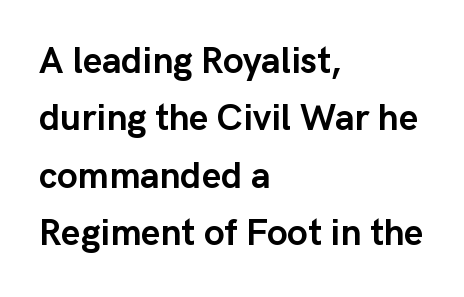
Q: Is the text bold? A: Yes.
Q: Is the text italic (slanted)? A: No, it is upright.
Q: Is the typeface a serif or a sans-serif typeface? A: Sans-serif.
Q: Is the text underlined? A: No.
Q: How is the paragraph aligned? A: Left-aligned.
Q: Is the spacing between letters normal or unusually wide? A: Normal.
Q: Is the spacing between lines tight, normal or loose? A: Normal.
Q: Width (condensed, normal, or wide)? A: Normal.
Q: Stroke contrast? A: Low.
Q: x-height? A: Medium.
Q: Monospaced? A: No.
